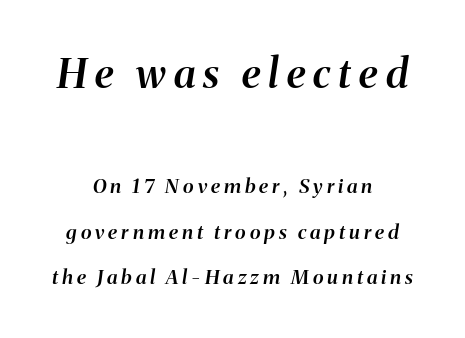
{"italic": "yes", "lean": "right", "slant_degrees": 8, "bold": "semi", "weight": "semibold", "width": "normal", "stroke_contrast": "medium", "x_height": "medium", "monospaced": "no", "underline": "no", "align": "center", "line_spacing": "loose", "line_spacing_ratio": 2.28, "letter_spacing": "wide", "letter_spacing_em": 0.2, "larger_block": "first", "size_ratio": 2.05, "glyph_px": 41}
